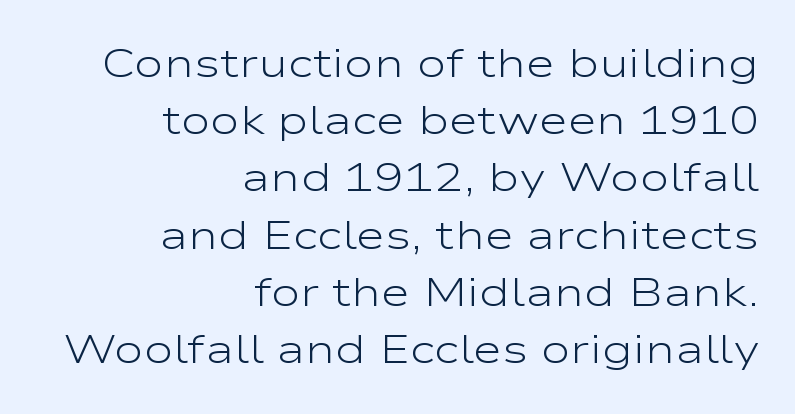
{"serif": "no", "italic": "no", "bold": "no", "weight": "light", "width": "wide", "stroke_contrast": "low", "x_height": "medium", "monospaced": "no", "underline": "no", "align": "right", "line_spacing": "normal", "line_spacing_ratio": 1.43, "letter_spacing": "normal", "letter_spacing_em": 0.0, "glyph_px": 40}
